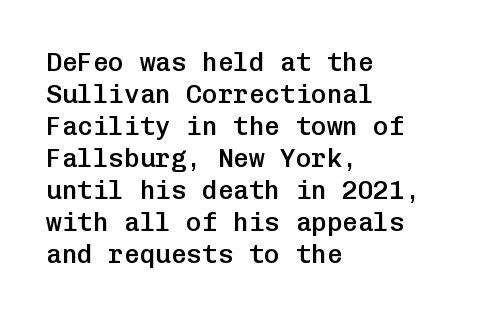
Q: Is the text bold? A: Semi-bold.
Q: Is the text italic (slanted)? A: No, it is upright.
Q: Is the text underlined? A: No.
Q: How is the paragraph aligned? A: Left-aligned.
Q: Is the spacing between letters normal or unusually wide? A: Normal.
